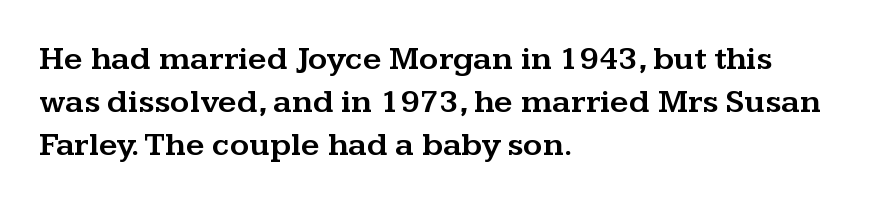
Q: Is the text italic (slanted)? A: No, it is upright.
Q: Is the typeface a serif or a sans-serif typeface? A: Serif.
Q: Is the text underlined? A: No.
Q: How is the paragraph aligned? A: Left-aligned.
Q: Is the spacing between letters normal or unusually wide? A: Normal.
Q: Is the spacing between lines tight, normal or loose? A: Normal.
Q: Width (condensed, normal, or wide)? A: Wide.
Q: Stroke contrast? A: Medium.
Q: x-height? A: Medium.
Q: Monospaced? A: No.
